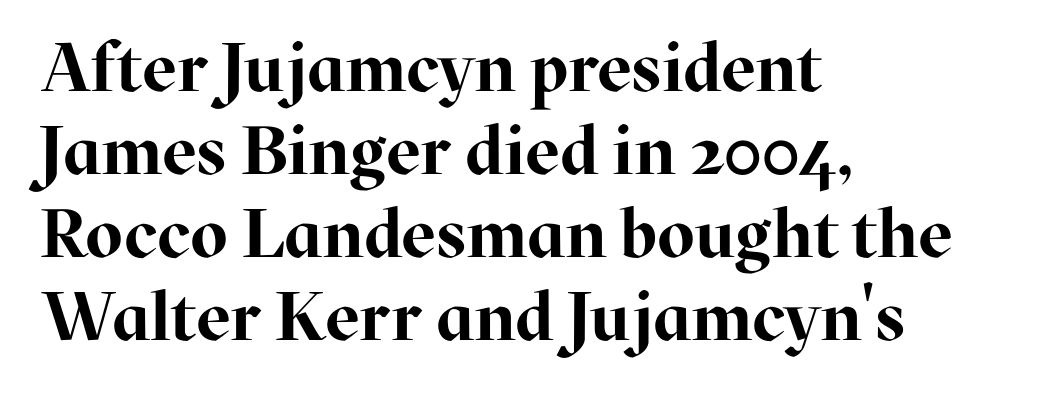
Note the varied advance widths — an 'i' is clearly narrower than an 'm'. No italicization has been applied; the sample stays upright. Weight: bold. Leftover space on each line is placed entirely after the last word. Any mark beneath the type? The region is blank.
